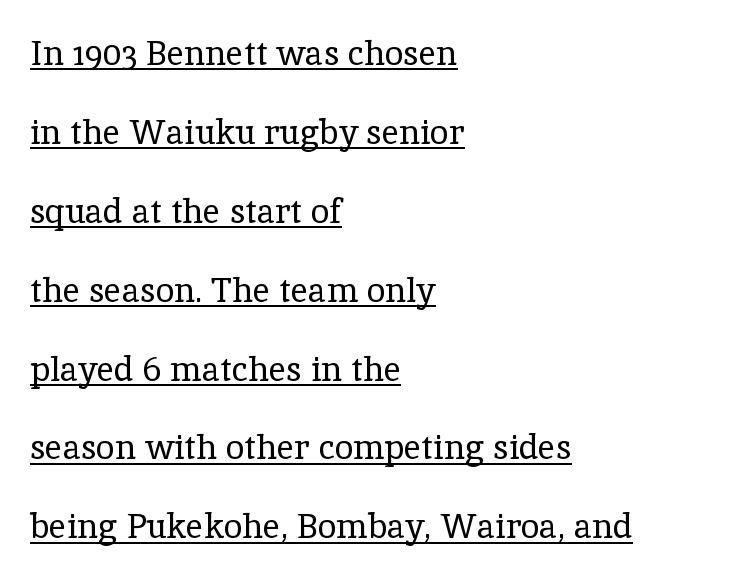
{"serif": "yes", "italic": "no", "bold": "no", "weight": "regular", "width": "normal", "x_height": "medium", "monospaced": "no", "underline": "yes", "align": "left", "line_spacing": "loose", "line_spacing_ratio": 2.32, "letter_spacing": "normal", "letter_spacing_em": 0.0, "glyph_px": 34}
